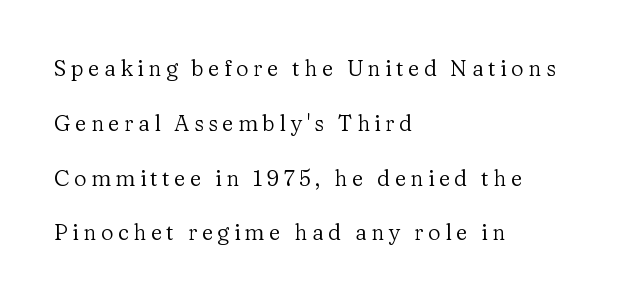
This rendering uses left alignment, leaving the right contour irregular. The lines are spread far apart with generous leading. Here the glyphs are tracked loosely, breaking word shapes into spaced letters. Ascenders rise straight up at ninety degrees. Glance below the letters and you will spot only blank space. Weight: in the light-to-regular range.
